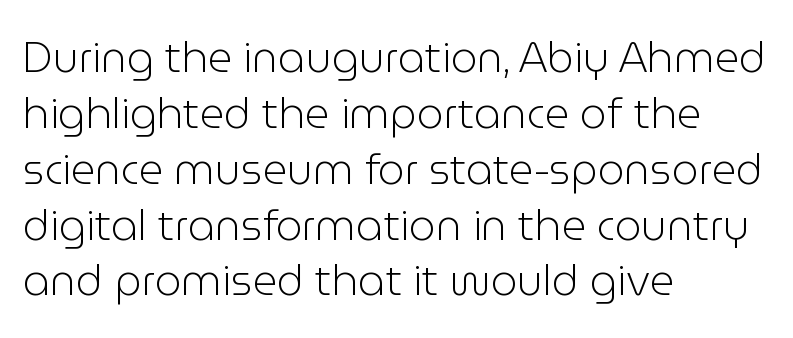
There is no visible air inserted between adjacent glyphs. Unlike italic type, these characters show no tilt at all. The rendering shows plain stroke endings on the letterforms — a sans-serif design. Reading down the block, your eye returns to a fixed left position each line.
